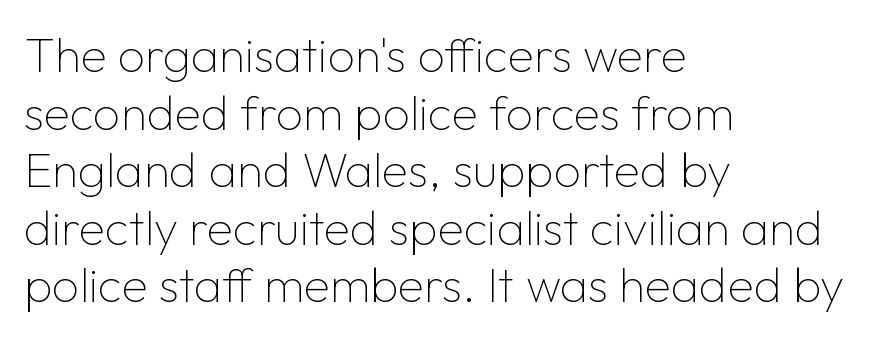
{"serif": "no", "italic": "no", "bold": "no", "weight": "thin", "width": "normal", "stroke_contrast": "low", "x_height": "medium", "monospaced": "no", "underline": "no", "align": "left", "line_spacing_ratio": 1.2, "letter_spacing": "normal", "letter_spacing_em": 0.0, "glyph_px": 48}
